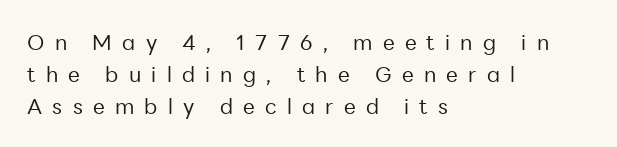
{"italic": "no", "bold": "no", "underline": "no", "align": "left", "line_spacing": "normal", "line_spacing_ratio": 1.52, "letter_spacing": "wide", "letter_spacing_em": 0.49, "glyph_px": 21}
